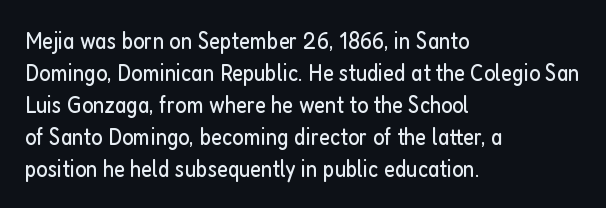
{"italic": "no", "bold": "no", "underline": "no", "align": "left", "line_spacing": "normal", "line_spacing_ratio": 1.33, "letter_spacing": "normal", "letter_spacing_em": 0.0, "glyph_px": 24}
